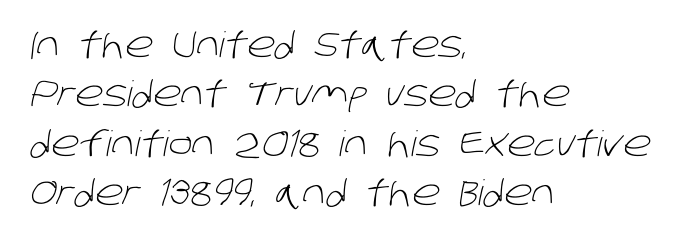
Q: Is the text bold? A: No.
Q: Is the typeface a serif or a sans-serif typeface? A: Sans-serif.
Q: Is the text underlined? A: No.
Q: How is the paragraph aligned? A: Left-aligned.
Q: Is the spacing between letters normal or unusually wide? A: Normal.
Q: Is the spacing between lines tight, normal or loose? A: Normal.
Q: Width (condensed, normal, or wide)? A: Normal.
Q: Stroke contrast? A: Low.
Q: x-height? A: Large.
Q: Monospaced? A: No.
